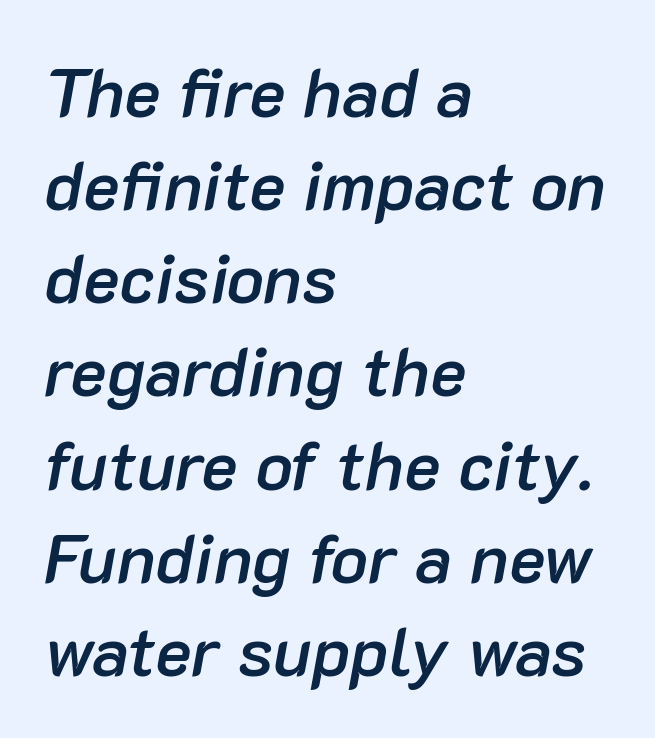
The image shows 69 px semibold type, italic (leaning right); set left-aligned, normal line spacing (1.35x), normal letter spacing, not underlined; low stroke contrast and a medium x-height.
